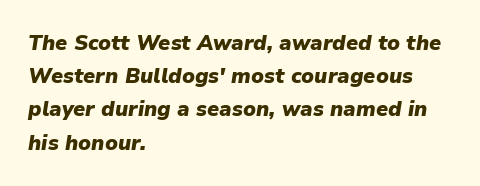
Italic: yes, the glyphs are oblique. A typesetter would call this leading conventional body-copy spacing. Horizontally, the lines are justified to the leading edge only. Nothing unusual about the tracking: characters are spaced as the font intends. Weight check: bold — yes, fully.
